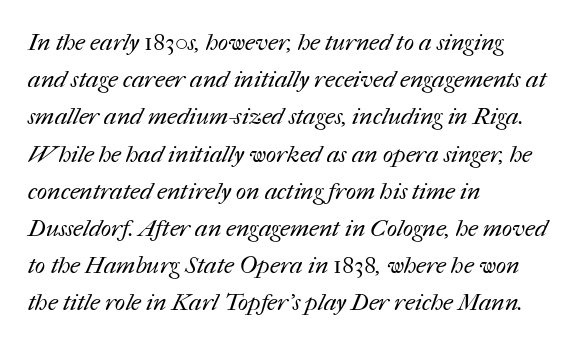
{"bold": "no", "underline": "no", "align": "left", "line_spacing": "normal", "line_spacing_ratio": 1.55, "letter_spacing": "normal", "letter_spacing_em": 0.0, "glyph_px": 24}
